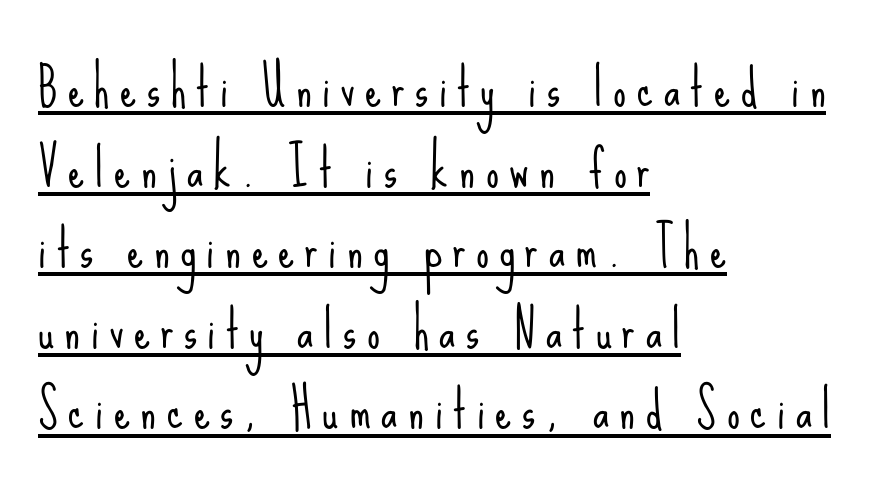
The image shows 51 px light, condensed sans-serif type, upright; set left-aligned, normal line spacing (1.58x), unusually wide letter spacing (+0.21 em), underlined; low stroke contrast and a small x-height.
